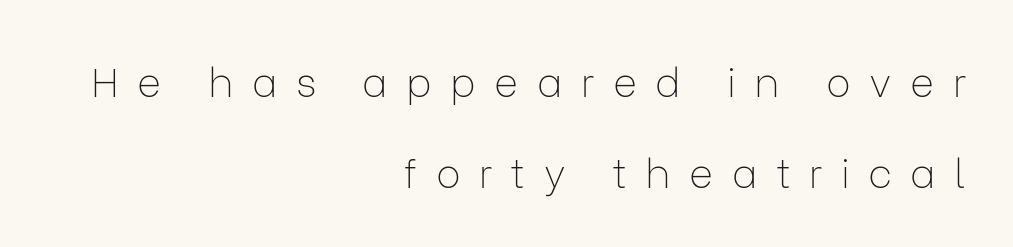
{"serif": "no", "italic": "no", "bold": "no", "weight": "thin", "width": "normal", "stroke_contrast": "low", "x_height": "medium", "monospaced": "no", "underline": "no", "align": "right", "line_spacing": "loose", "line_spacing_ratio": 2.22, "letter_spacing": "wide", "letter_spacing_em": 0.45, "glyph_px": 41}
